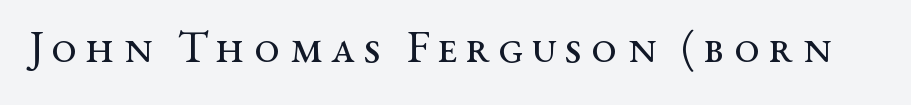
The letters stand upright; this is a roman face. Regarding serifs, this sample has them. Clear beneath every line of the passage. Note the varied advance widths — an 'i' is clearly narrower than an 'm'. Compared with a typical body face, this is equally light or lighter still.
